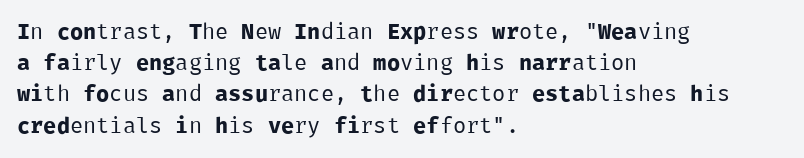
The image shows 22 px text type, upright; set left-aligned, normal line spacing (1.42x), normal letter spacing, not underlined.
